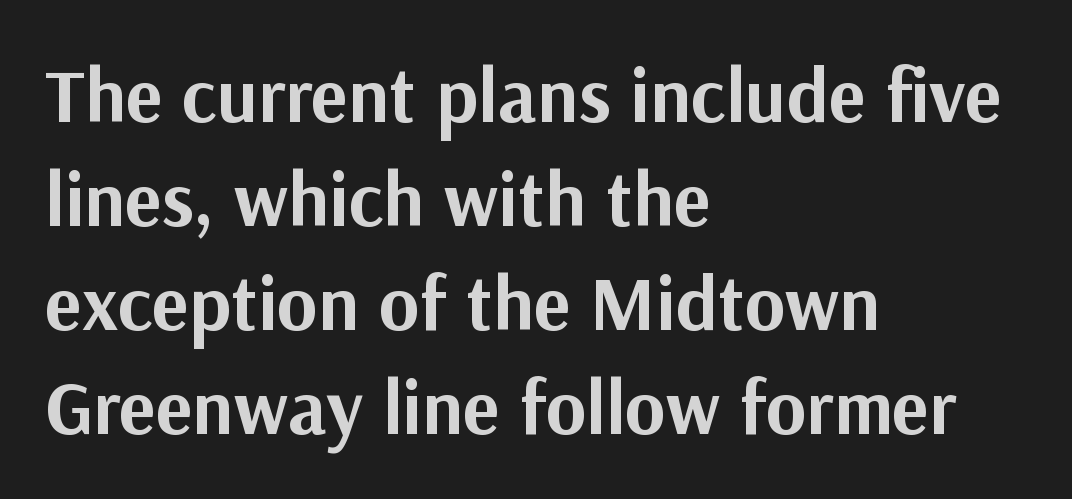
The image shows 77 px bold sans-serif type, upright; set left-aligned, normal line spacing (1.35x), normal letter spacing, not underlined; medium stroke contrast and a medium x-height.
